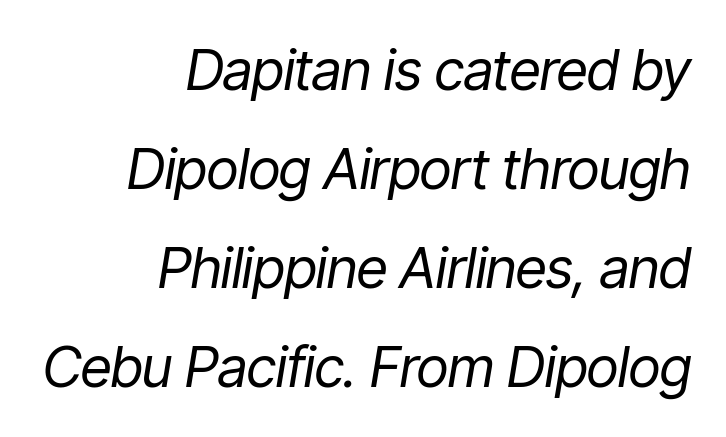
The image shows 56 px regular-weight, condensed type, italic (leaning right); set right-aligned, line spacing 1.77x, normal letter spacing, not underlined; low stroke contrast and a medium x-height.
